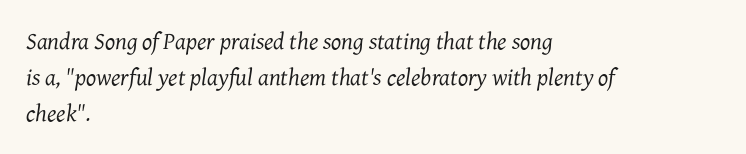
Q: Is the text bold? A: No.
Q: Is the text italic (slanted)? A: Yes, it leans right by about 7 degrees.
Q: Is the text underlined? A: No.
Q: How is the paragraph aligned? A: Left-aligned.
Q: Is the spacing between letters normal or unusually wide? A: Normal.
Q: Is the spacing between lines tight, normal or loose? A: Normal.
